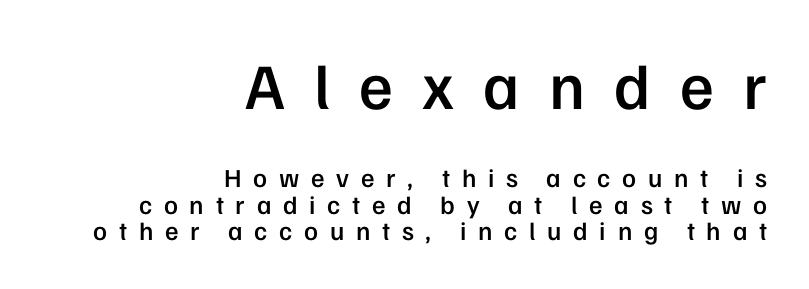
Q: Is the text bold? A: Semi-bold.
Q: Is the text italic (slanted)? A: No, it is upright.
Q: Is the typeface a serif or a sans-serif typeface? A: Sans-serif.
Q: Is the text underlined? A: No.
Q: How is the paragraph aligned? A: Right-aligned.
Q: Is the spacing between letters normal or unusually wide? A: Unusually wide.
Q: Is the spacing between lines tight, normal or loose? A: Tight.
Q: Which block of text is set in a larger size, the first (top) or the second (bottom)? A: The first (top) one.
Q: Width (condensed, normal, or wide)? A: Normal.
Q: Stroke contrast? A: Low.
Q: x-height? A: Medium.
Q: Monospaced? A: No.
